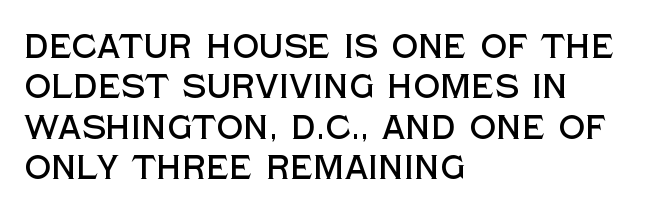
{"serif": "no", "italic": "no", "width": "normal", "x_height": "large", "monospaced": "no", "underline": "no", "align": "left", "line_spacing_ratio": 1.22, "letter_spacing": "normal", "letter_spacing_em": 0.0, "glyph_px": 33}
